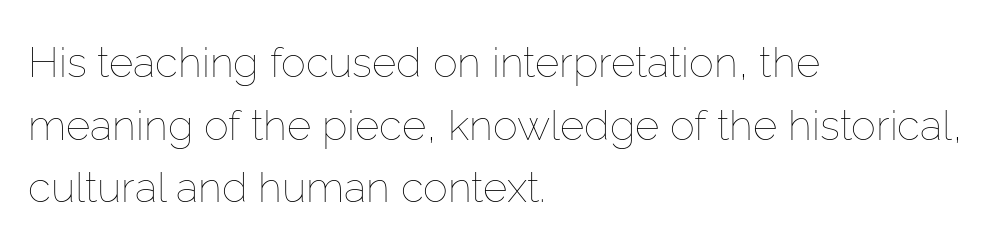
The image shows 42 px thin type, upright; set left-aligned, normal line spacing (1.49x), normal letter spacing, not underlined; low stroke contrast and a medium x-height.
